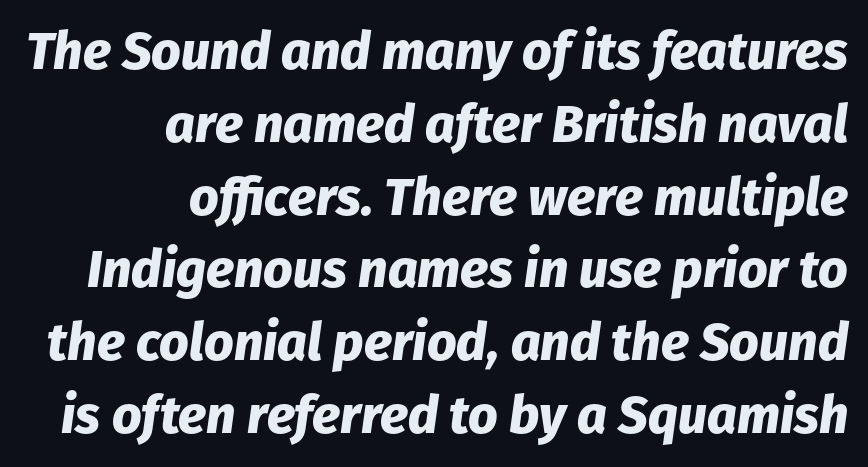
The image shows 52 px heavy type, italic (leaning right); set right-aligned, normal line spacing (1.4x), normal letter spacing, not underlined; low stroke contrast and a medium x-height.
